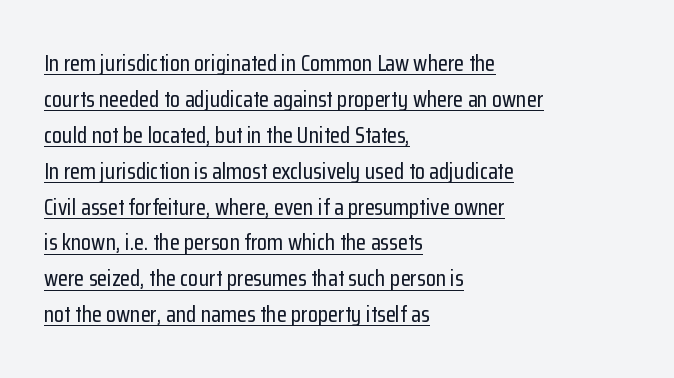
Quick note: not italic, upright. Like a heading marked for emphasis, these lines bear an underscore. Nothing unusual about the tracking: characters are spaced as the font intends. Notice how descenders clear the ascenders below comfortably — that's standard leading.
